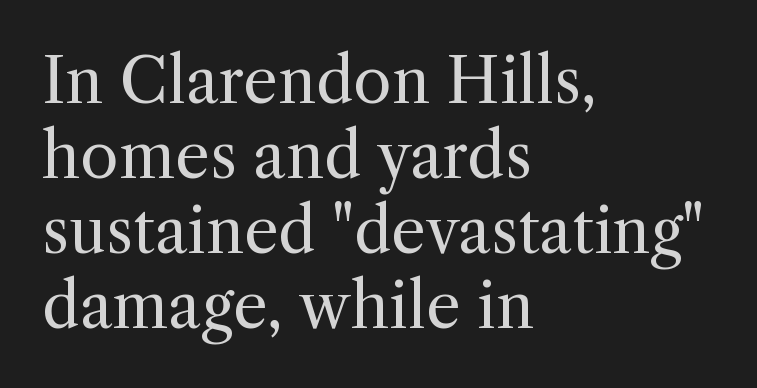
Q: Is the text bold? A: No.
Q: Is the text italic (slanted)? A: No, it is upright.
Q: Is the typeface a serif or a sans-serif typeface? A: Serif.
Q: Is the text underlined? A: No.
Q: How is the paragraph aligned? A: Left-aligned.
Q: Is the spacing between letters normal or unusually wide? A: Normal.
Q: Width (condensed, normal, or wide)? A: Normal.
Q: x-height? A: Medium.
Q: Monospaced? A: No.
